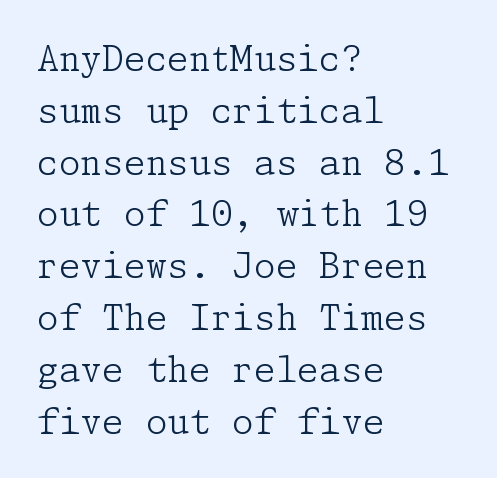
Q: Is the text bold? A: No.
Q: Is the text italic (slanted)? A: No, it is upright.
Q: Is the typeface a serif or a sans-serif typeface? A: Serif.
Q: Is the text underlined? A: No.
Q: How is the paragraph aligned? A: Left-aligned.
Q: Is the spacing between letters normal or unusually wide? A: Normal.
Q: Is the spacing between lines tight, normal or loose? A: Normal.
Q: Width (condensed, normal, or wide)? A: Normal.
Q: Stroke contrast? A: Low.
Q: x-height? A: Medium.
